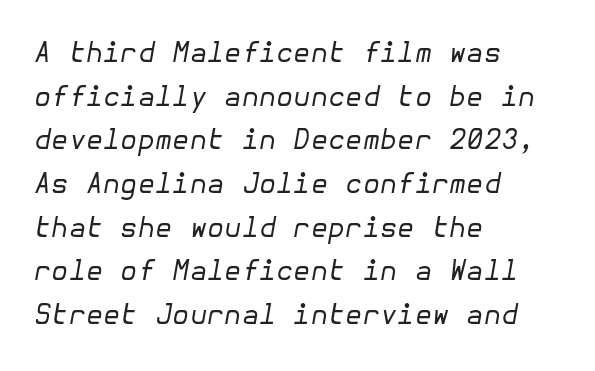
The image shows 28 px regular-weight type, italic (leaning right); set left-aligned, normal line spacing (1.56x), normal letter spacing, not underlined; low stroke contrast and a medium x-height.
